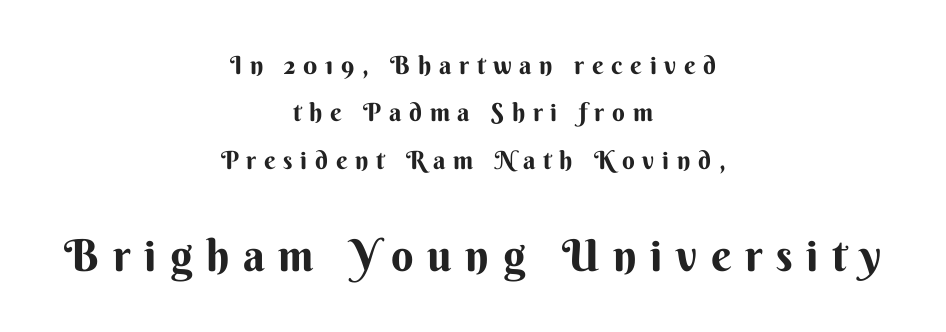
Q: Is the text italic (slanted)? A: No, it is upright.
Q: Is the typeface a serif or a sans-serif typeface? A: Sans-serif.
Q: Is the text underlined? A: No.
Q: How is the paragraph aligned? A: Centered.
Q: Is the spacing between letters normal or unusually wide? A: Unusually wide.
Q: Is the spacing between lines tight, normal or loose? A: Loose.
Q: Which block of text is set in a larger size, the first (top) or the second (bottom)? A: The second (bottom) one.
Q: Width (condensed, normal, or wide)? A: Normal.
Q: Stroke contrast? A: Medium.
Q: x-height? A: Small.
Q: Monospaced? A: No.
